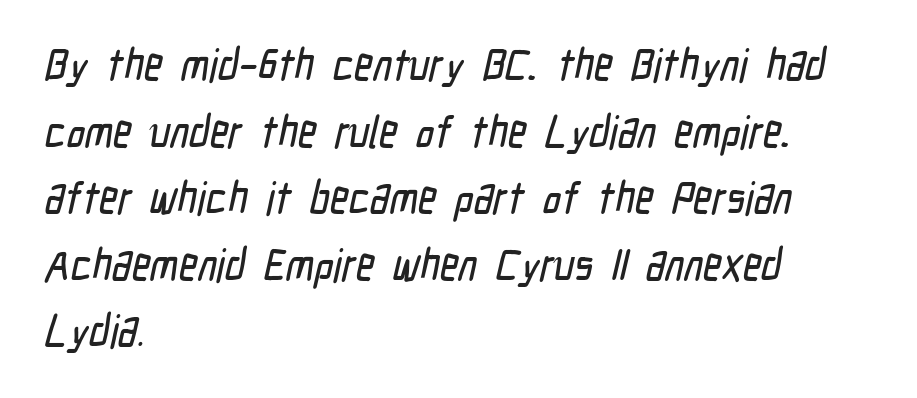
The letters advance in unequal steps, a hallmark of proportional type. Beneath every word, the page is bare. This rendering uses left alignment, leaving the right contour irregular. Letterform terminals end flat and unadorned throughout the passage. The rendering keeps characters at their native spacing.
